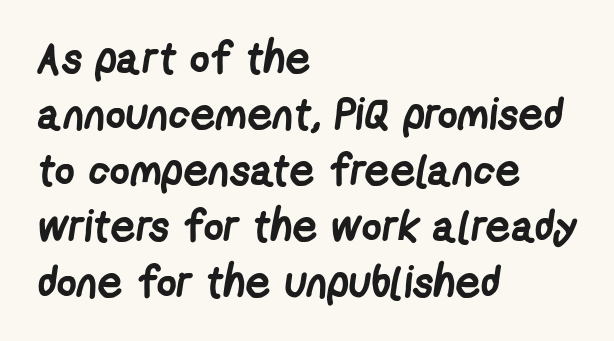
Teacher's note: observe the even left margin — that is flush-left alignment. The block of text has a typical density, with ordinary space between rows. The horizontal fit of the characters is conventional and even. Beneath every word, the page is bare.
